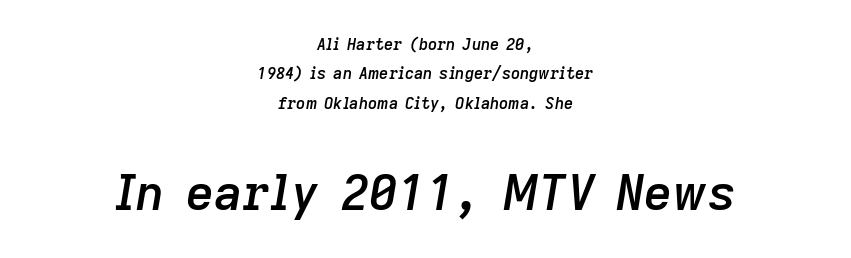
Q: Is the text bold? A: Semi-bold.
Q: Is the text italic (slanted)? A: Yes, it leans right by about 9 degrees.
Q: Is the text underlined? A: No.
Q: How is the paragraph aligned? A: Centered.
Q: Is the spacing between letters normal or unusually wide? A: Normal.
Q: Which block of text is set in a larger size, the first (top) or the second (bottom)? A: The second (bottom) one.
Q: Width (condensed, normal, or wide)? A: Normal.
Q: Stroke contrast? A: Low.
Q: x-height? A: Medium.
Q: Monospaced? A: No.
